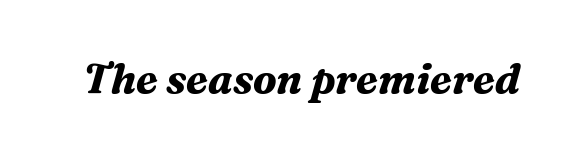
Q: Is the text bold? A: Yes.
Q: Is the text italic (slanted)? A: Yes, it leans right by about 16 degrees.
Q: Is the typeface a serif or a sans-serif typeface? A: Serif.
Q: Is the text underlined? A: No.
Q: Is the spacing between letters normal or unusually wide? A: Normal.
Q: Width (condensed, normal, or wide)? A: Normal.
Q: Stroke contrast? A: Medium.
Q: x-height? A: Medium.
Q: Monospaced? A: No.
